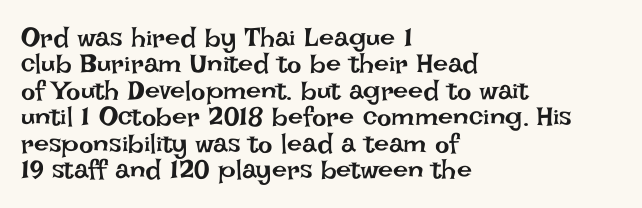
Leading is clearly below the norm, producing a dense column. Caption: standard tracking, unaltered. The lettering holds an erect, upright posture throughout. Unbolded letterforms with no extra heft. Line beginnings align vertically; line endings do not. The baseline area is clear.
